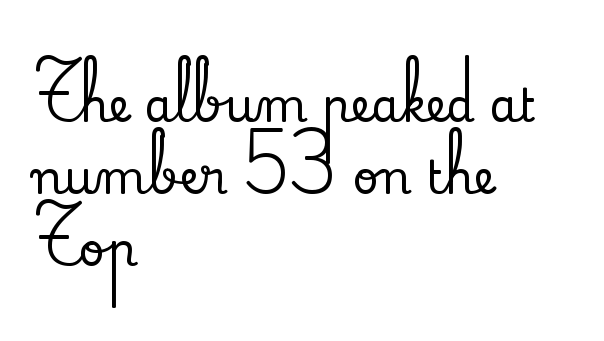
The image shows 46 px serif type, upright; set left-aligned, normal line spacing (1.57x), normal letter spacing, not underlined; low stroke contrast and a small x-height.
